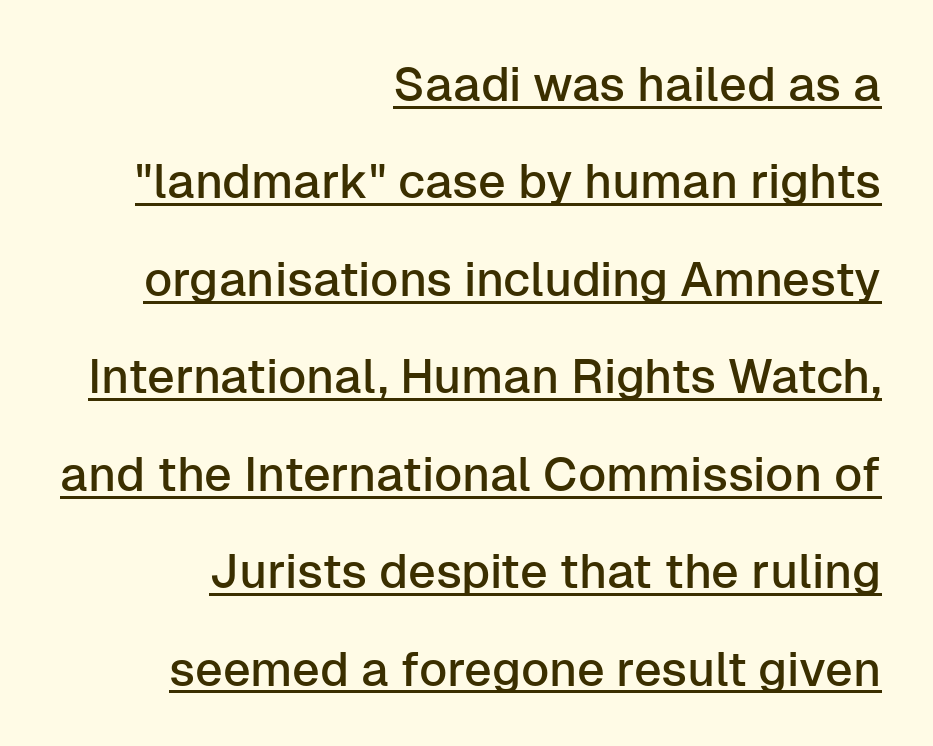
The image shows 48 px sans-serif type, upright; set right-aligned, loose line spacing (2.03x), normal letter spacing, underlined; low stroke contrast and a medium x-height.
